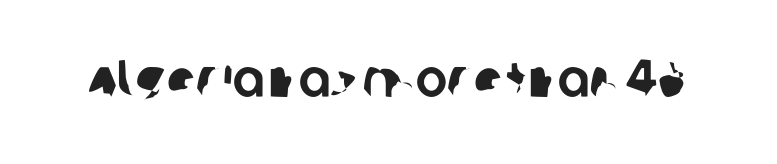
Here the designer chose a conventional face with non-uniform glyph widths. Type style note: lacks serifs. The space beneath each line is pristine and unruled. What stands out about the letter spacing? Nothing — it is the standard amount.
